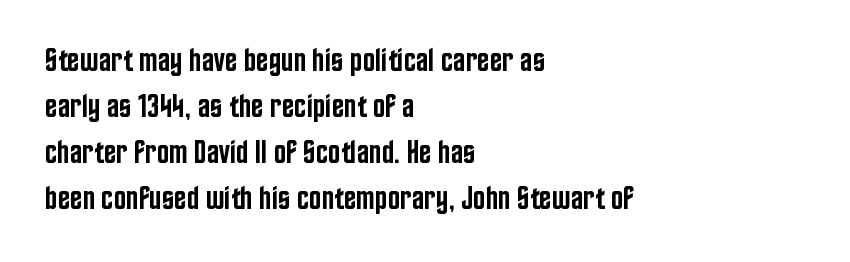
{"serif": "no", "italic": "no", "bold": "semi", "weight": "semibold", "width": "condensed", "stroke_contrast": "low", "x_height": "large", "monospaced": "no", "underline": "no", "align": "left", "line_spacing": "normal", "line_spacing_ratio": 1.39, "letter_spacing": "normal", "letter_spacing_em": 0.0, "glyph_px": 33}
